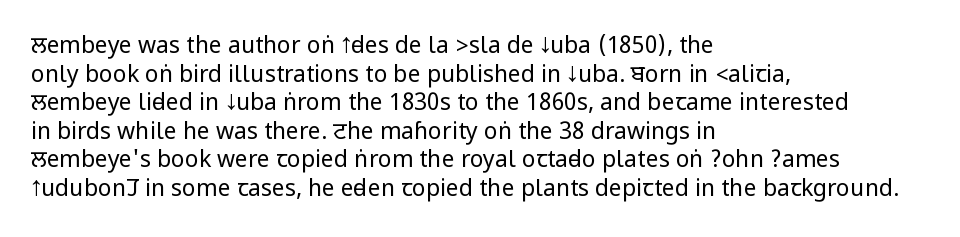
Q: Is the text bold? A: No.
Q: Is the text italic (slanted)? A: No, it is upright.
Q: Is the text underlined? A: No.
Q: How is the paragraph aligned? A: Left-aligned.
Q: Is the spacing between letters normal or unusually wide? A: Normal.
